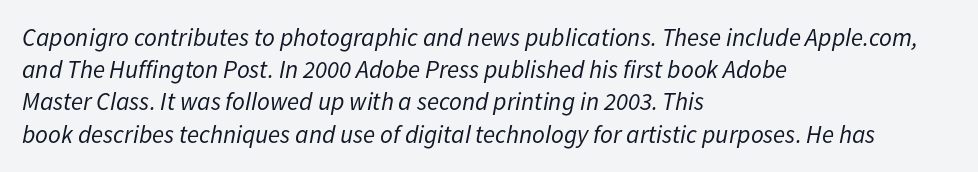
Q: Is the text bold? A: No.
Q: Is the text italic (slanted)? A: Yes, it leans right by about 11 degrees.
Q: Is the text underlined? A: No.
Q: How is the paragraph aligned? A: Left-aligned.
Q: Is the spacing between letters normal or unusually wide? A: Normal.
Q: Is the spacing between lines tight, normal or loose? A: Normal.
